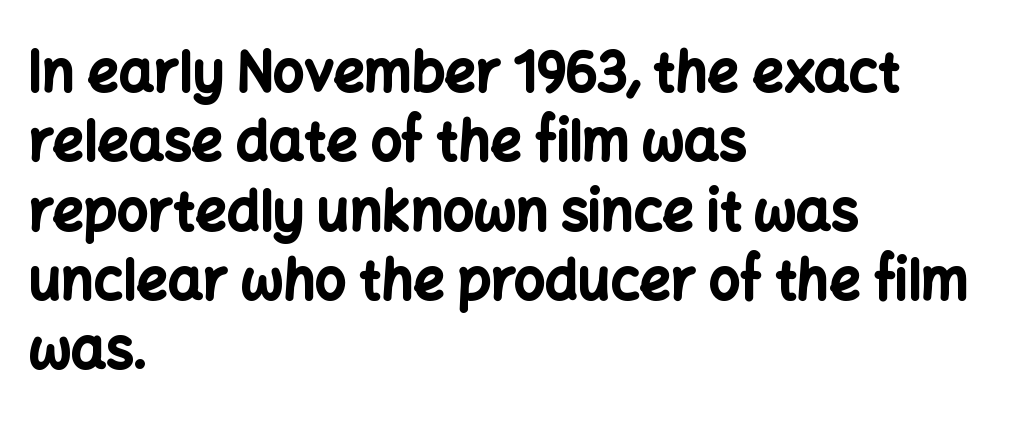
Q: Is the text bold? A: Yes.
Q: Is the text italic (slanted)? A: No, it is upright.
Q: Is the typeface a serif or a sans-serif typeface? A: Sans-serif.
Q: Is the text underlined? A: No.
Q: How is the paragraph aligned? A: Left-aligned.
Q: Is the spacing between letters normal or unusually wide? A: Normal.
Q: Is the spacing between lines tight, normal or loose? A: Normal.
Q: Width (condensed, normal, or wide)? A: Normal.
Q: Stroke contrast? A: Low.
Q: x-height? A: Medium.
Q: Monospaced? A: No.
